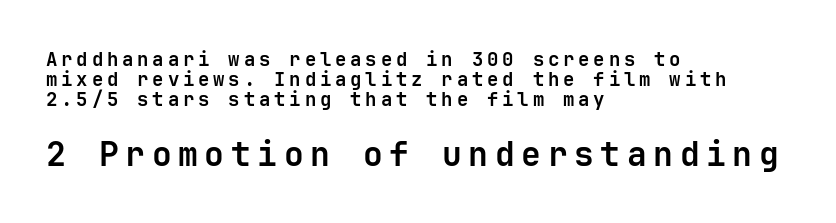
{"serif": "no", "italic": "no", "bold": "yes", "weight": "bold", "width": "normal", "stroke_contrast": "low", "x_height": "medium", "monospaced": "yes", "underline": "no", "align": "left", "line_spacing": "tight", "line_spacing_ratio": 1.05, "letter_spacing": "wide", "letter_spacing_em": 0.2, "larger_block": "second", "size_ratio": 1.74, "glyph_px": 33}
